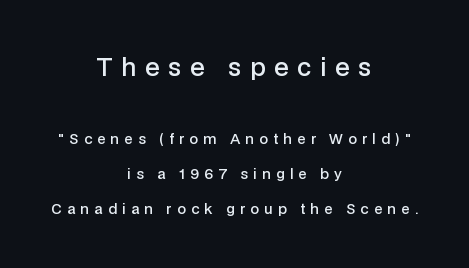
{"italic": "no", "bold": "semi", "underline": "no", "align": "center", "line_spacing": "loose", "line_spacing_ratio": 2.49, "letter_spacing": "wide", "letter_spacing_em": 0.37, "larger_block": "first", "size_ratio": 1.71, "glyph_px": 24}
